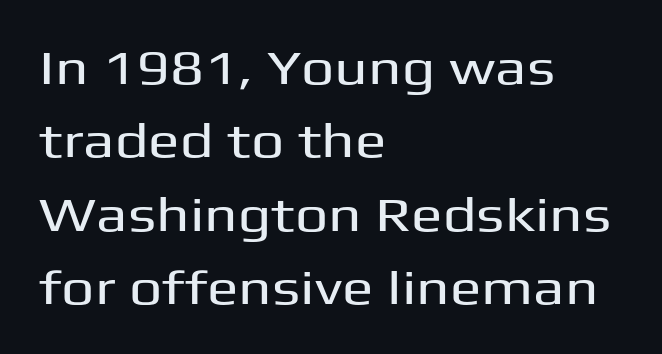
Do the characters align in a grid? No, the font is proportional. This rendering uses left alignment, leaving the right contour irregular. Serif or sans? Sans — the stroke terminals are bare. Designer's note — italics off, roman on. Has an underline been added? It has not. In terms of leading, this rendering sits right in the middle.
